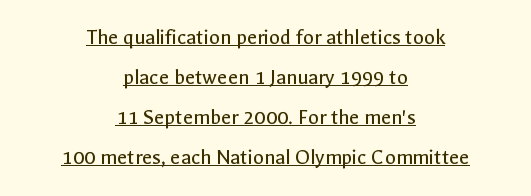
Between one letter and the next there's only the usual sliver of space. The typesetting does not lean heavy: it is not bold. Ordinary non-slanted type is in use. Decoration check: the copy is underlined. Both edges are ragged and mirror each other, which tells us the setting is centered.
